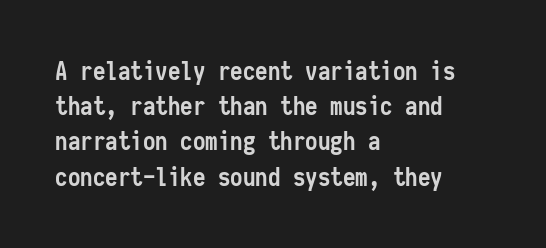
Here the glyphs are tracked normally, forming tight word shapes. Posture: upright roman. Plain, unruled lines of type. Leading matches the norm, producing a regular column.
